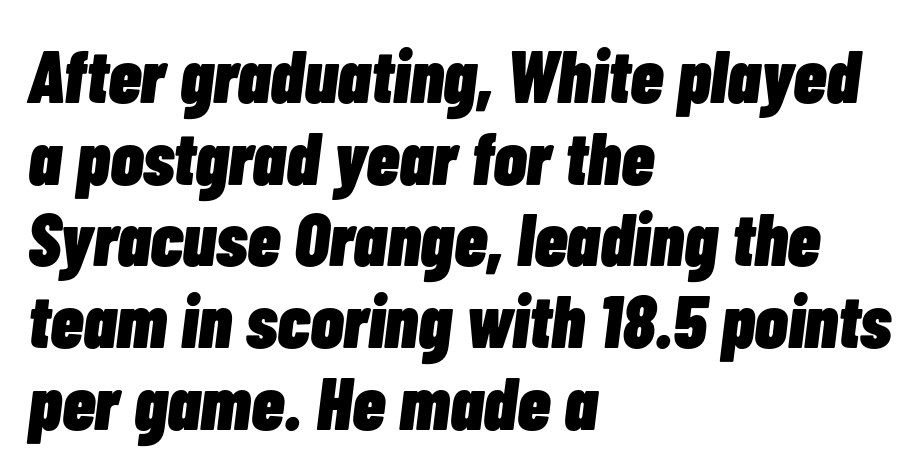
It's the slanting kind of type. Words float on clear page, feet unadorned. Is the block centered? No — it sits flush against the left margin. How heavy is the stroke? Heavy — this is a bold. Interline gaps are noticeably narrow in this sample. Default kerning and tracking; the words read as compact shapes.
